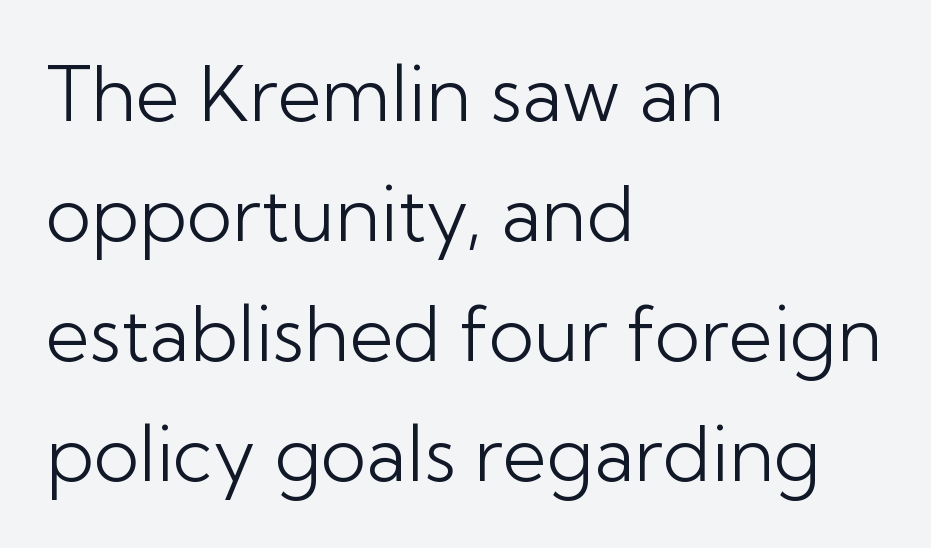
The image shows 76 px light sans-serif type, upright; set left-aligned, normal line spacing (1.58x), normal letter spacing, not underlined; low stroke contrast and a medium x-height.
